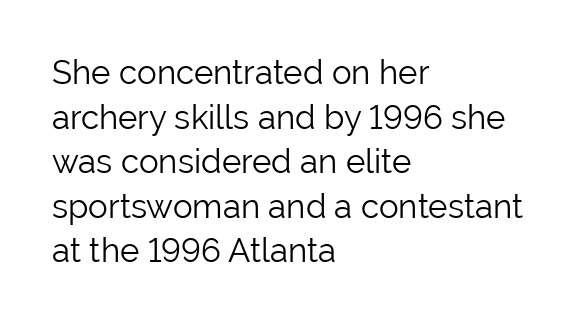
The image shows 33 px light sans-serif type, upright; set left-aligned, normal line spacing (1.35x), normal letter spacing, not underlined; low stroke contrast and a medium x-height.
